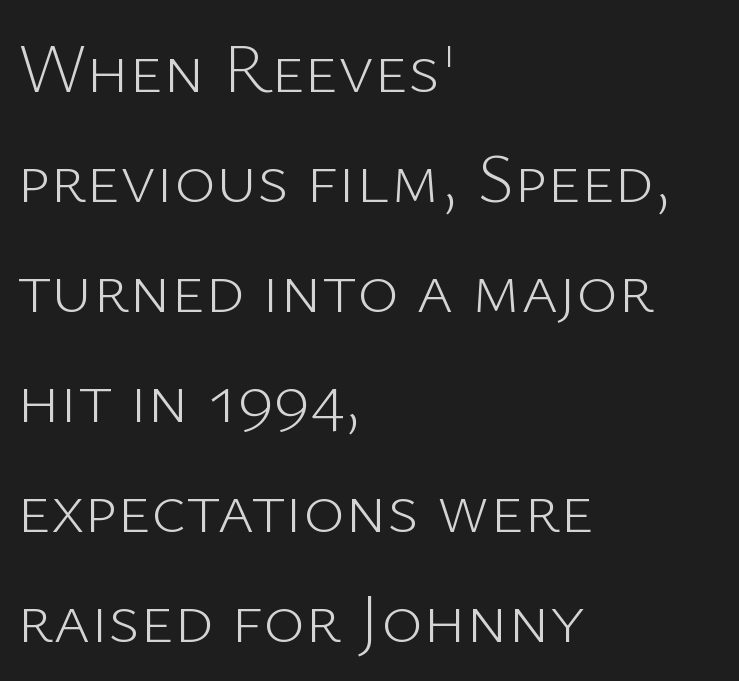
Are there feet on the stems? There aren't — it's a sans. Regular leading. Unbolded letterforms with no extra heft. The area under the type is left untouched. The rendering uses natural spacing where letterforms have individual widths. Here the glyphs are tracked normally, forming tight word shapes.
